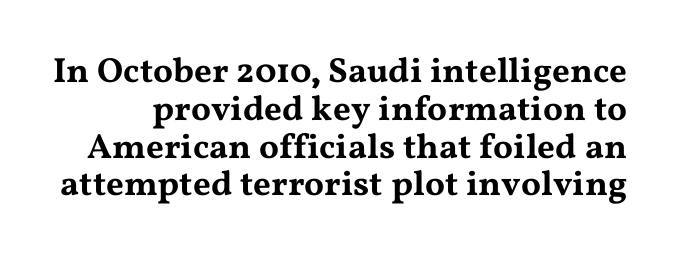
Q: Is the text italic (slanted)? A: No, it is upright.
Q: Is the typeface a serif or a sans-serif typeface? A: Serif.
Q: Is the text underlined? A: No.
Q: Is the spacing between letters normal or unusually wide? A: Normal.
Q: Is the spacing between lines tight, normal or loose? A: Tight.
Q: Width (condensed, normal, or wide)? A: Wide.
Q: Stroke contrast? A: Medium.
Q: x-height? A: Medium.
Q: Monospaced? A: No.
